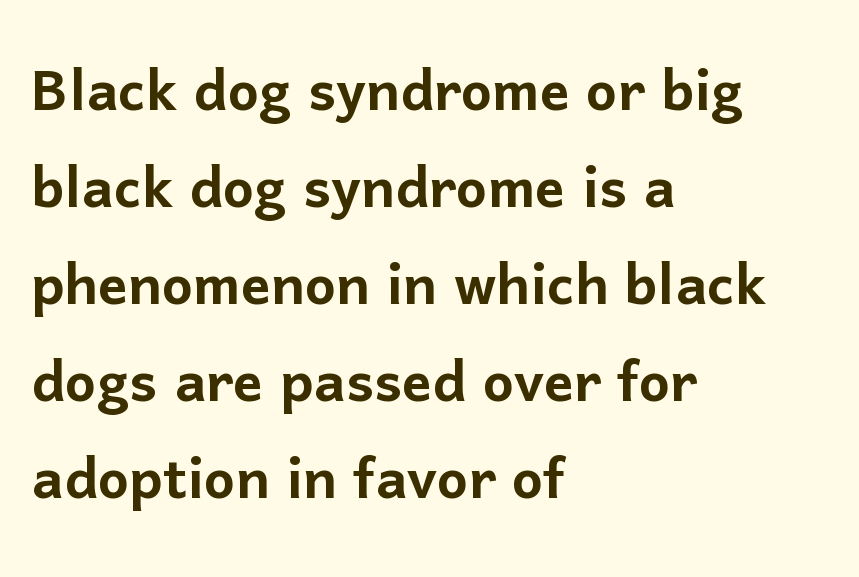
The image shows 74 px sans-serif type, upright; set left-aligned, normal line spacing (1.31x), normal letter spacing, not underlined; low stroke contrast and a medium x-height.
